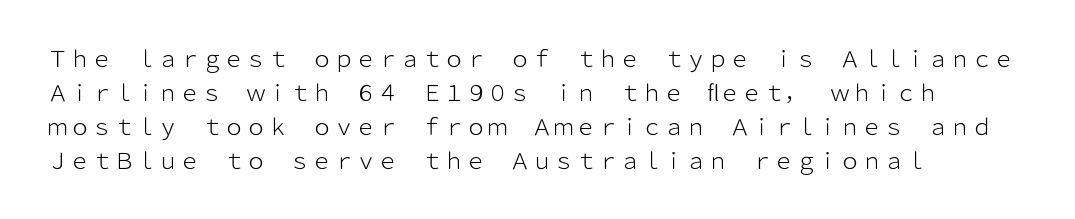
These lines stack with their left ends in a neat column. Any mark beneath the type? The region is blank. Short note: letters normally spaced. The type sits square on the baseline with zero lean.
